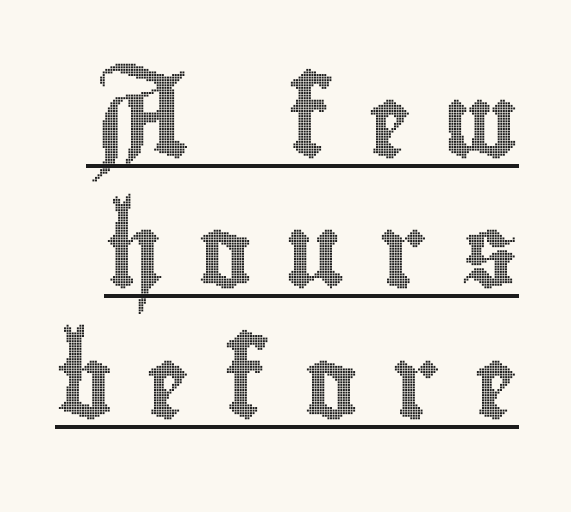
Descenders here cross a horizontal rule under the line. Here the glyphs are tracked loosely, breaking word shapes into spaced letters. Posture: upright roman. The face used here is proportionally spaced, like ordinary book or web type.
